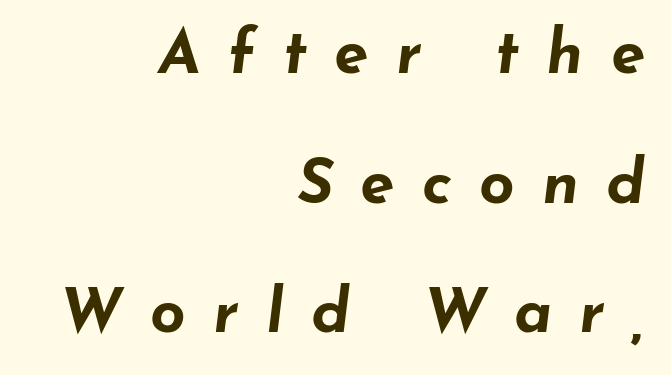
Q: Is the text bold? A: Yes.
Q: Is the text italic (slanted)? A: Yes, it leans right by about 7 degrees.
Q: Is the text underlined? A: No.
Q: How is the paragraph aligned? A: Right-aligned.
Q: Is the spacing between letters normal or unusually wide? A: Unusually wide.
Q: Is the spacing between lines tight, normal or loose? A: Loose.
Q: Width (condensed, normal, or wide)? A: Wide.
Q: Stroke contrast? A: Low.
Q: x-height? A: Small.
Q: Monospaced? A: No.
